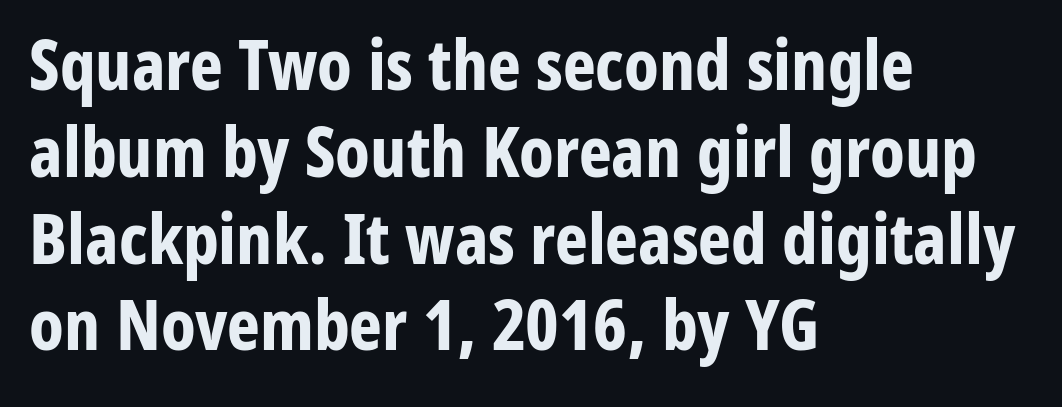
The image shows 70 px bold, condensed sans-serif type, upright; set left-aligned, line spacing 1.24x, normal letter spacing, not underlined; low stroke contrast and a medium x-height.
